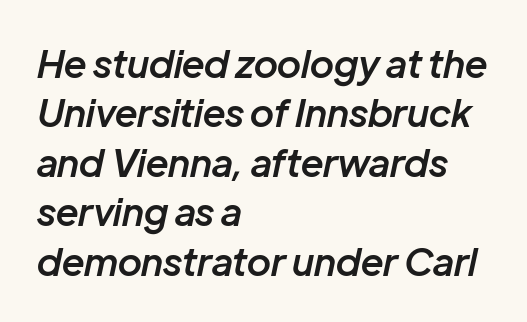
Q: Is the text bold? A: Semi-bold.
Q: Is the text italic (slanted)? A: Yes, it leans right by about 12 degrees.
Q: Is the text underlined? A: No.
Q: How is the paragraph aligned? A: Left-aligned.
Q: Is the spacing between letters normal or unusually wide? A: Normal.
Q: Is the spacing between lines tight, normal or loose? A: Normal.
Q: Width (condensed, normal, or wide)? A: Normal.
Q: Stroke contrast? A: Low.
Q: x-height? A: Medium.
Q: Monospaced? A: No.
